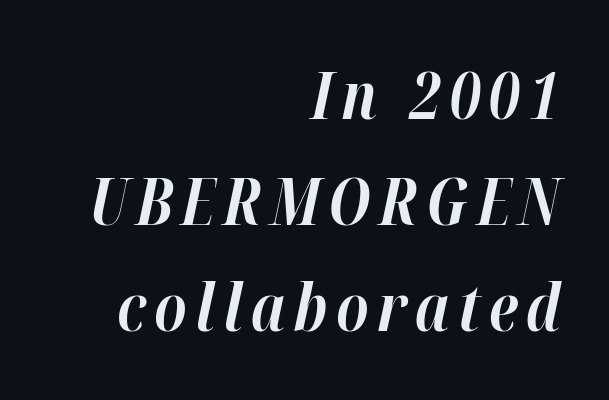
Q: Is the text bold? A: Yes.
Q: Is the text italic (slanted)? A: Yes, it leans right by about 12 degrees.
Q: Is the text underlined? A: No.
Q: How is the paragraph aligned? A: Right-aligned.
Q: Is the spacing between lines tight, normal or loose? A: Normal.
Q: Width (condensed, normal, or wide)? A: Normal.
Q: Stroke contrast? A: High.
Q: x-height? A: Medium.
Q: Monospaced? A: No.
